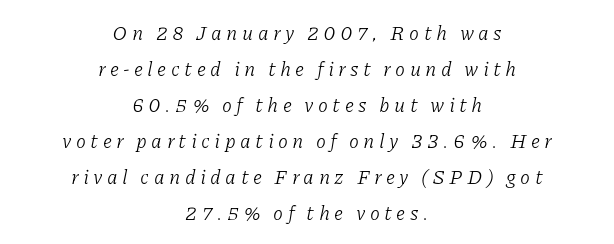
The image shows 20 px text type, italic (leaning right); set centered, line spacing 1.8x, unusually wide letter spacing (+0.22 em), not underlined.
